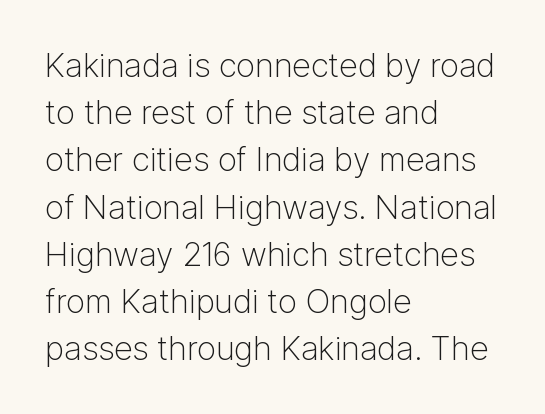
The letters carry no serifs — their stems end cleanly without finishing strokes. Each line starts at the same left margin while the right side varies. Compared with typical paragraphs, the rows here are spaced about the same. The lettering stays uniformly vertical, giving the passage a roman look. Note the varied advance widths — an 'i' is clearly narrower than an 'm'. You could call the tracking neutral — neither tight nor loose.
